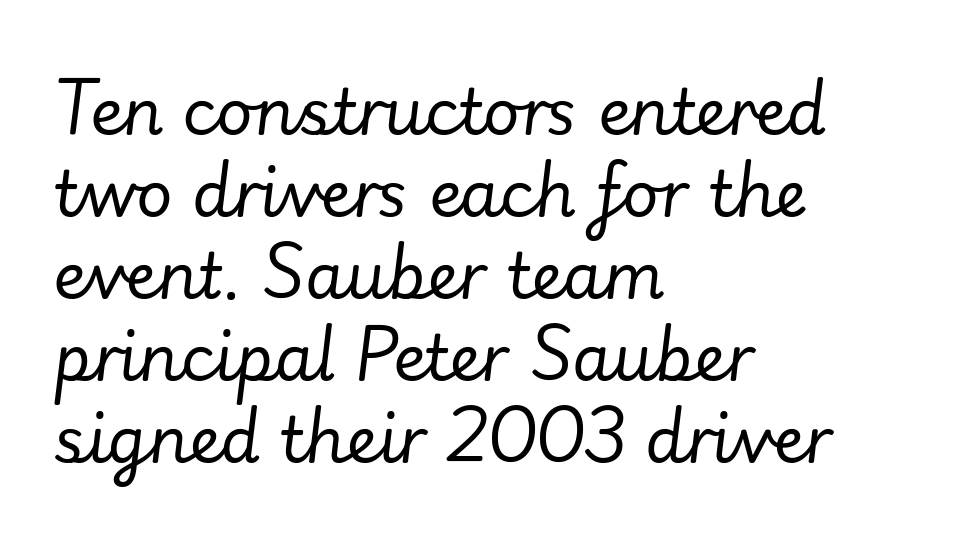
Q: Is the text bold? A: No.
Q: Is the text italic (slanted)? A: Yes, it leans right by about 7 degrees.
Q: Is the text underlined? A: No.
Q: How is the paragraph aligned? A: Left-aligned.
Q: Is the spacing between letters normal or unusually wide? A: Normal.
Q: Is the spacing between lines tight, normal or loose? A: Normal.
Q: Width (condensed, normal, or wide)? A: Normal.
Q: Stroke contrast? A: Low.
Q: x-height? A: Small.
Q: Monospaced? A: No.
